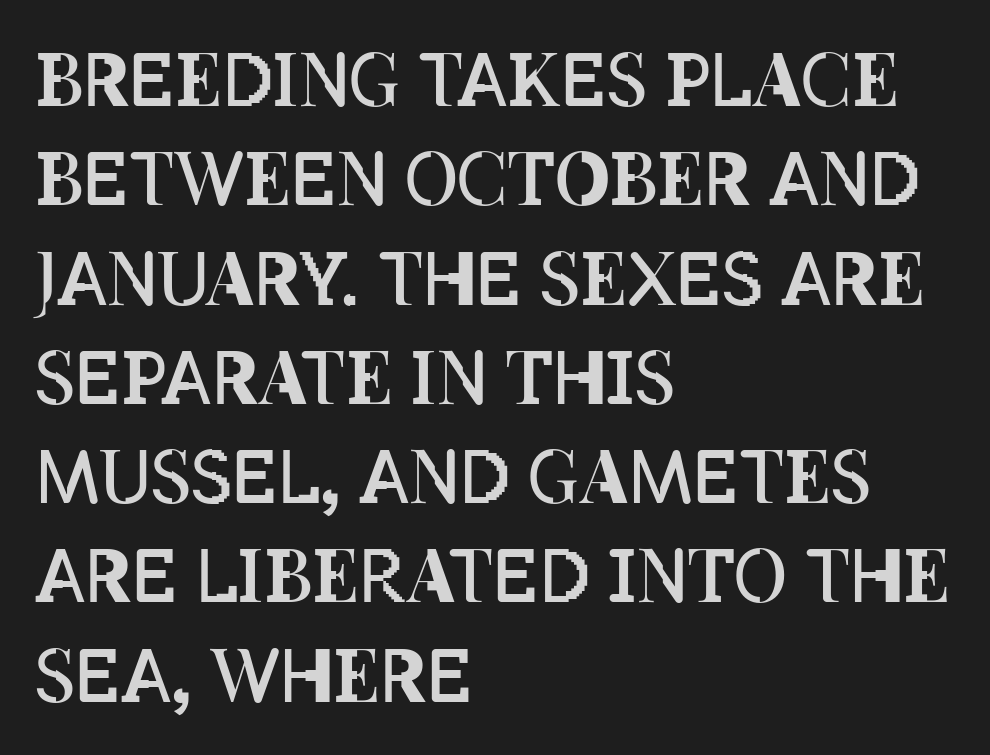
Q: Is the text bold? A: No.
Q: Is the text italic (slanted)? A: No, it is upright.
Q: Is the text underlined? A: No.
Q: How is the paragraph aligned? A: Left-aligned.
Q: Is the spacing between letters normal or unusually wide? A: Normal.
Q: Is the spacing between lines tight, normal or loose? A: Normal.
Q: Width (condensed, normal, or wide)? A: Condensed.
Q: Stroke contrast? A: Low.
Q: x-height? A: Large.
Q: Monospaced? A: No.
